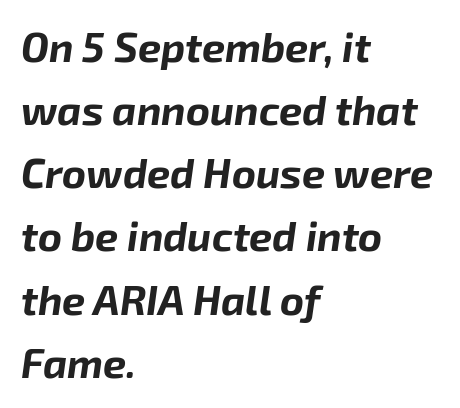
Q: Is the text bold? A: Yes.
Q: Is the text italic (slanted)? A: Yes, it leans right by about 8 degrees.
Q: Is the text underlined? A: No.
Q: How is the paragraph aligned? A: Left-aligned.
Q: Is the spacing between letters normal or unusually wide? A: Normal.
Q: Is the spacing between lines tight, normal or loose? A: Normal.
Q: Width (condensed, normal, or wide)? A: Normal.
Q: Stroke contrast? A: Low.
Q: x-height? A: Medium.
Q: Monospaced? A: No.
